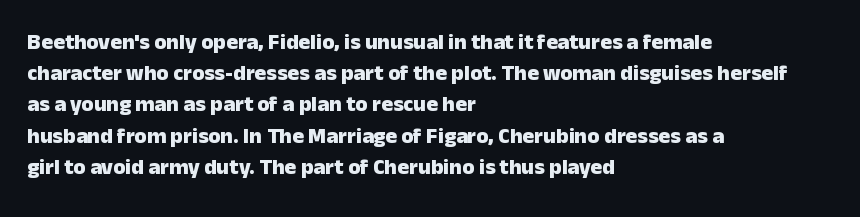
{"italic": "no", "bold": "yes", "underline": "no", "align": "left", "line_spacing": "normal", "line_spacing_ratio": 1.42, "letter_spacing": "normal", "letter_spacing_em": 0.0, "glyph_px": 22}
